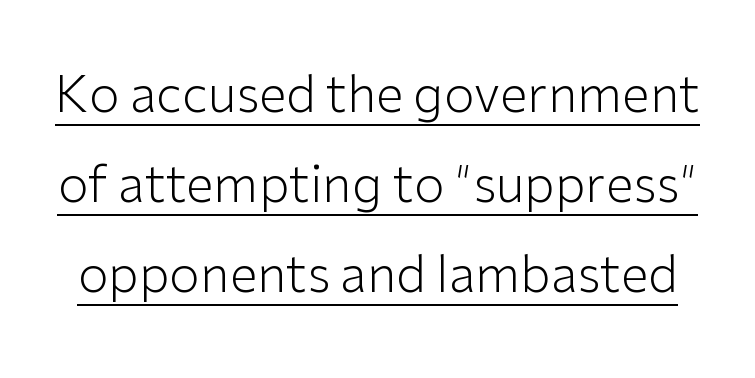
Q: Is the text bold? A: No.
Q: Is the text italic (slanted)? A: No, it is upright.
Q: Is the typeface a serif or a sans-serif typeface? A: Sans-serif.
Q: Is the text underlined? A: Yes.
Q: Is the spacing between letters normal or unusually wide? A: Normal.
Q: Width (condensed, normal, or wide)? A: Normal.
Q: Stroke contrast? A: Low.
Q: x-height? A: Medium.
Q: Monospaced? A: No.
